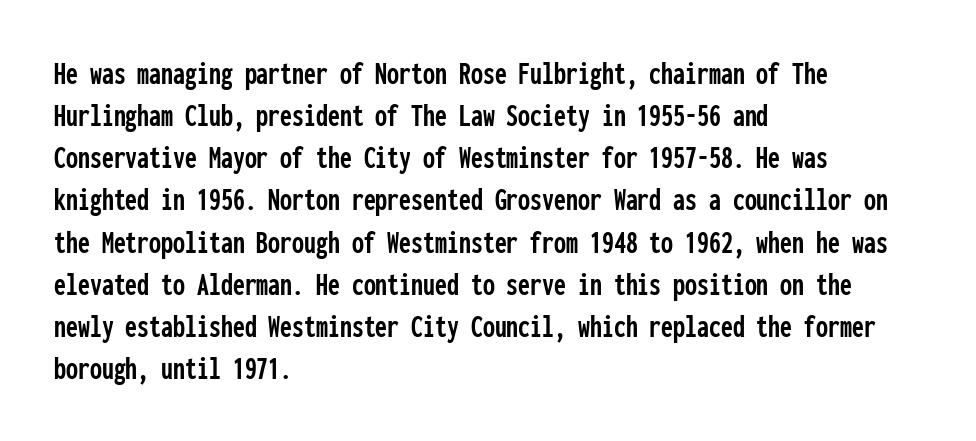
Q: Is the text italic (slanted)? A: No, it is upright.
Q: Is the typeface a serif or a sans-serif typeface? A: Sans-serif.
Q: Is the text underlined? A: No.
Q: How is the paragraph aligned? A: Left-aligned.
Q: Is the spacing between letters normal or unusually wide? A: Normal.
Q: Width (condensed, normal, or wide)? A: Condensed.
Q: Stroke contrast? A: Low.
Q: x-height? A: Medium.
Q: Monospaced? A: Yes.
